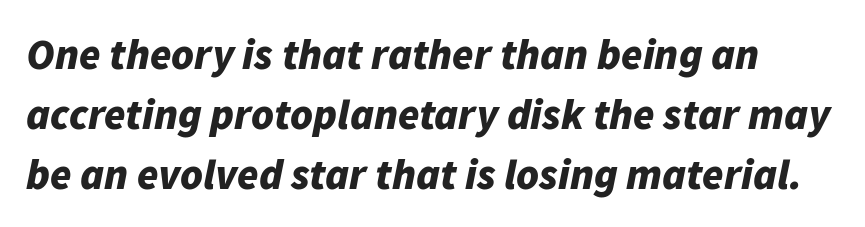
{"italic": "yes", "lean": "right", "slant_degrees": 11, "bold": "yes", "weight": "bold", "width": "normal", "stroke_contrast": "low", "x_height": "medium", "monospaced": "no", "underline": "no", "line_spacing": "normal", "line_spacing_ratio": 1.39, "letter_spacing": "normal", "letter_spacing_em": 0.0, "glyph_px": 43}
